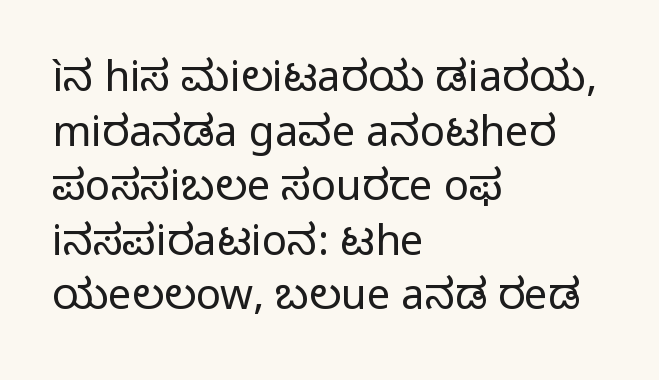
These lines stack with their left ends in a neat column. Is the stroke heavy? The answer is a plain regular-or-lighter. To sum up the face: it is a sans, with no serifs. A typesetter would call this proportional, since set widths differ per character.
